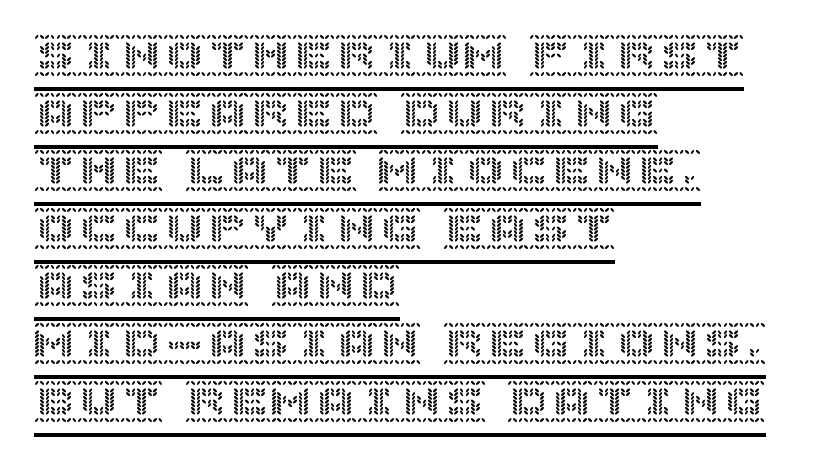
Q: Is the text italic (slanted)? A: No, it is upright.
Q: Is the text underlined? A: Yes.
Q: How is the paragraph aligned? A: Left-aligned.
Q: Is the spacing between letters normal or unusually wide? A: Normal.
Q: Is the spacing between lines tight, normal or loose? A: Normal.
Q: Width (condensed, normal, or wide)? A: Normal.
Q: x-height? A: Large.
